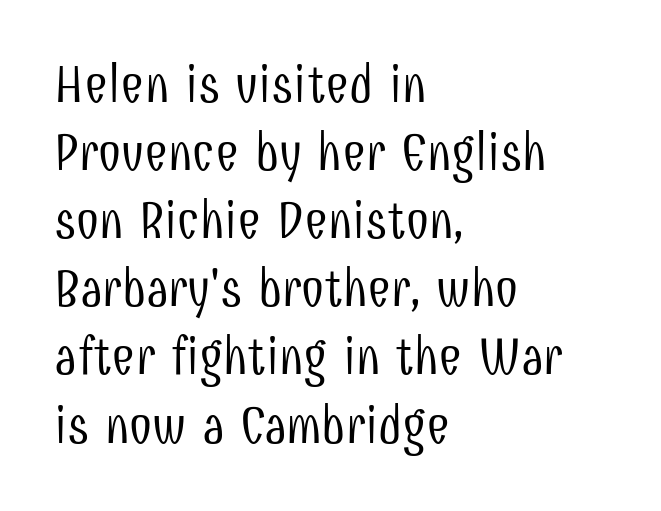
This sample keeps an unexceptional amount of space between lines. No word sits above an underline. The gaps between neighbouring characters are ordinary and unremarkable. Note the varied advance widths — an 'i' is clearly narrower than an 'm'.
